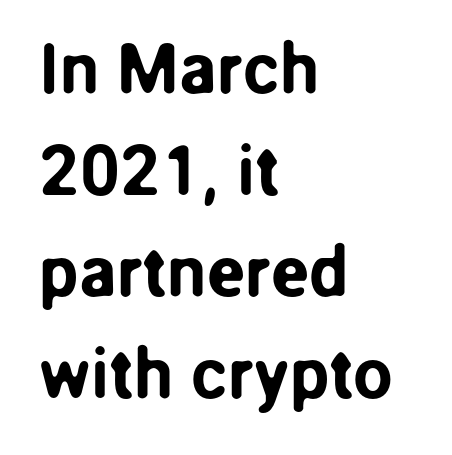
Q: Is the text italic (slanted)? A: No, it is upright.
Q: Is the typeface a serif or a sans-serif typeface? A: Sans-serif.
Q: Is the text underlined? A: No.
Q: How is the paragraph aligned? A: Left-aligned.
Q: Is the spacing between letters normal or unusually wide? A: Normal.
Q: Is the spacing between lines tight, normal or loose? A: Normal.
Q: Width (condensed, normal, or wide)? A: Normal.
Q: Stroke contrast? A: Low.
Q: x-height? A: Medium.
Q: Monospaced? A: No.
